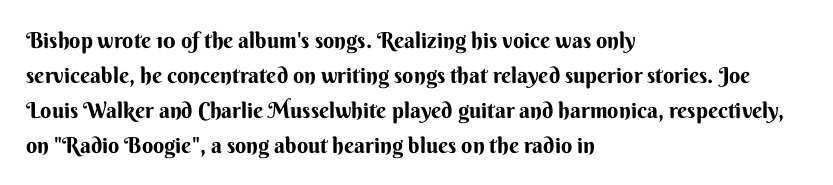
Q: Is the text bold? A: Yes.
Q: Is the text italic (slanted)? A: No, it is upright.
Q: Is the text underlined? A: No.
Q: How is the paragraph aligned? A: Left-aligned.
Q: Is the spacing between letters normal or unusually wide? A: Normal.
Q: Is the spacing between lines tight, normal or loose? A: Normal.
